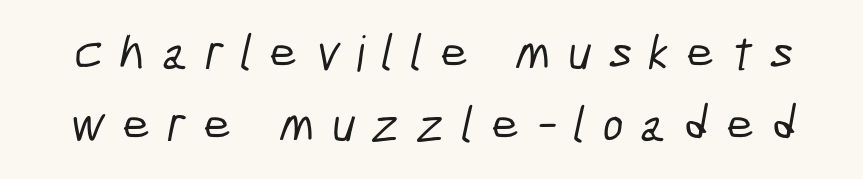
The image shows 49 px condensed sans-serif type; set normal line spacing (1.47x), unusually wide letter spacing (+0.35 em), not underlined; low stroke contrast and a medium x-height.
